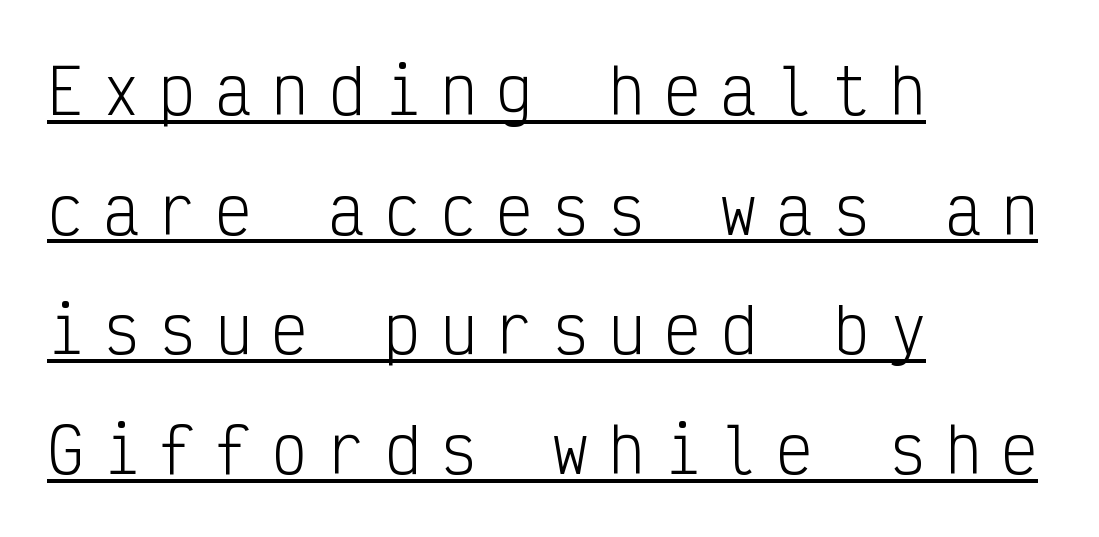
Each new line begins a long way beneath the previous one. In CSS terms this would be text-align: left. Stroke terminals: plain, sans-serif. Caption: face not bold, strokes unweighted. Words appear elongated and porous because spacing is wide.
